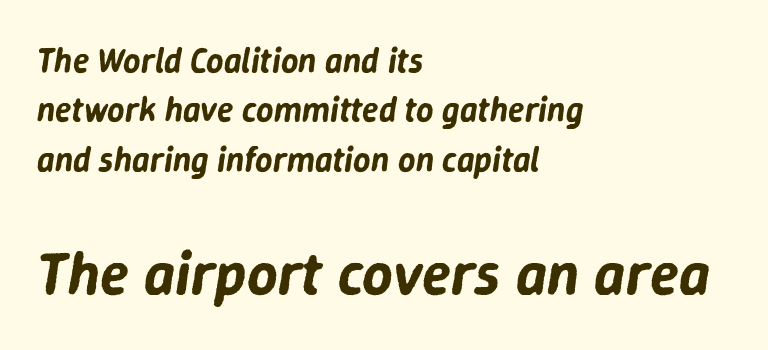
Q: Is the text italic (slanted)? A: Yes, it leans right by about 9 degrees.
Q: Is the text underlined? A: No.
Q: How is the paragraph aligned? A: Left-aligned.
Q: Is the spacing between letters normal or unusually wide? A: Normal.
Q: Is the spacing between lines tight, normal or loose? A: Normal.
Q: Which block of text is set in a larger size, the first (top) or the second (bottom)? A: The second (bottom) one.
Q: Width (condensed, normal, or wide)? A: Normal.
Q: Stroke contrast? A: Low.
Q: x-height? A: Medium.
Q: Monospaced? A: No.
